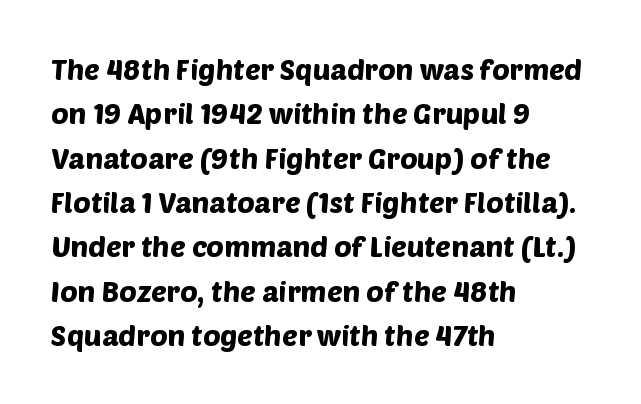
Q: Is the typeface a serif or a sans-serif typeface? A: Sans-serif.
Q: Is the text underlined? A: No.
Q: How is the paragraph aligned? A: Left-aligned.
Q: Is the spacing between letters normal or unusually wide? A: Normal.
Q: Is the spacing between lines tight, normal or loose? A: Normal.
Q: Width (condensed, normal, or wide)? A: Normal.
Q: Stroke contrast? A: Low.
Q: x-height? A: Large.
Q: Monospaced? A: No.
